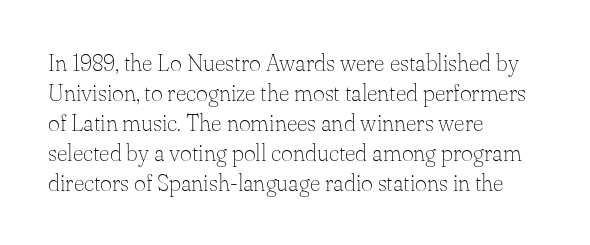
Q: Is the text bold? A: No.
Q: Is the text italic (slanted)? A: No, it is upright.
Q: Is the text underlined? A: No.
Q: How is the paragraph aligned? A: Left-aligned.
Q: Is the spacing between letters normal or unusually wide? A: Normal.
Q: Is the spacing between lines tight, normal or loose? A: Normal.
